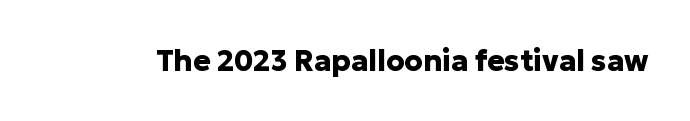
The letters stand upright; this is a roman face. The foot of each line stays bare and open. Tracking here is standard; glyphs follow each other at the usual distance. You can tell from the bare stems that sans-serif type was used. The characters look thick and weighty, a clear bold. Proportional: the letters do not fall into vertical columns.
